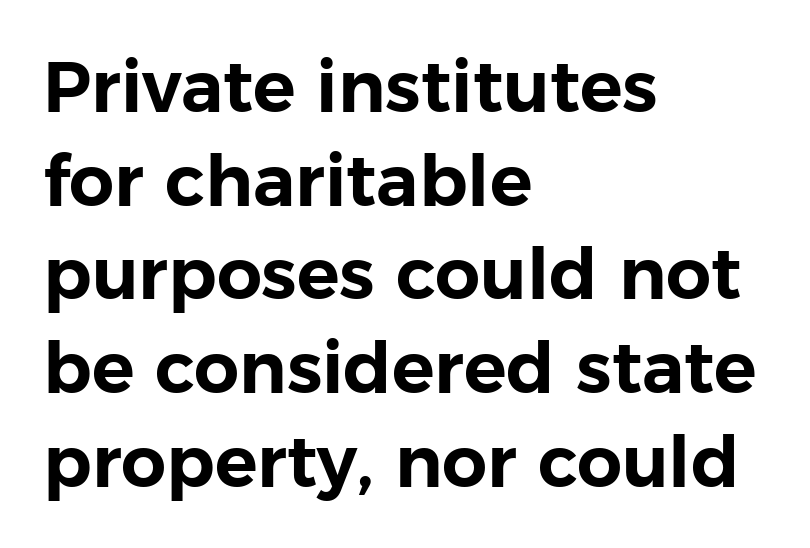
A student would call this left alignment; a typographer would say flush left, rag right. Check under the words: just untouched page. The space between consecutive lines is moderate. Nope, not italic — everything's standing straight. Honestly, the letter spacing is just normal — you wouldn't notice it. The letters carry no serifs — their stems end cleanly without finishing strokes.
